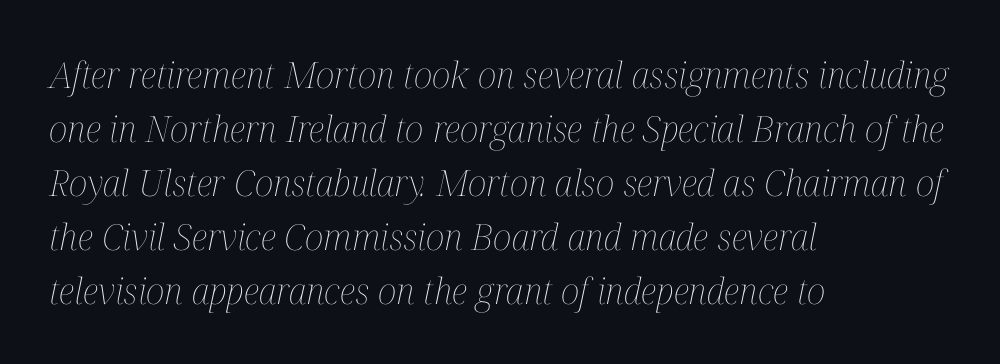
The image shows 36 px thin, condensed type, italic (leaning right); set left-aligned, normal line spacing (1.5x), normal letter spacing, not underlined; medium stroke contrast and a medium x-height.
